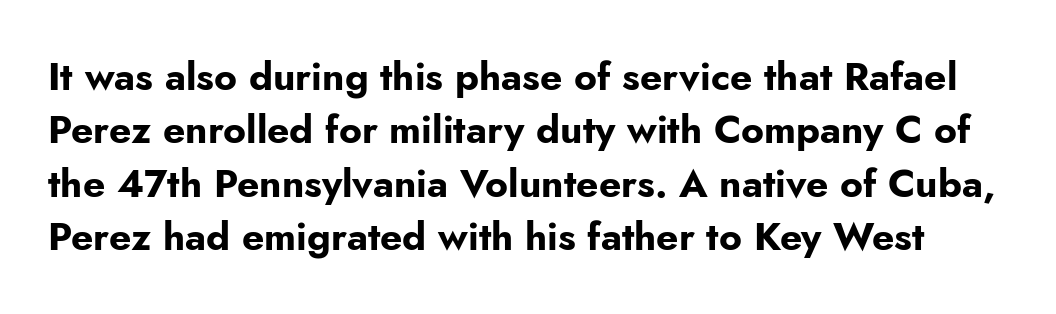
The space between consecutive lines is moderate. Is the letter spacing exaggerated? No — it looks like the ordinary default. Posture: vertical. Notice how thick the strokes are: this is what a full bold looks like. The glyphs are unaccompanied by any horizontal stroke below them. The type family on display is of the sans-serif kind.
